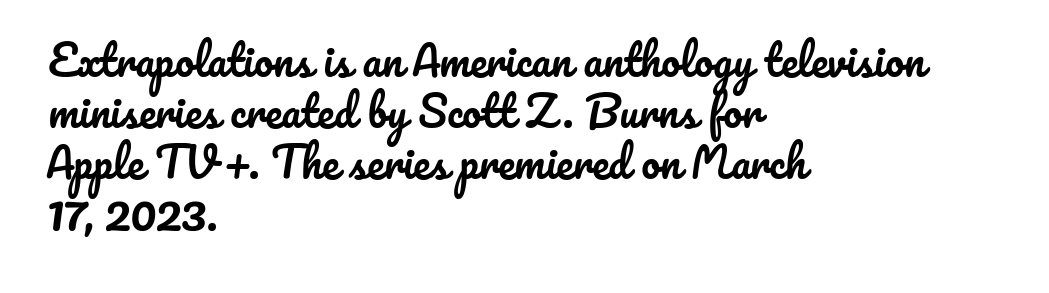
The rag falls on the right side of this text block. Character widths vary here, with narrow letters taking less room than wide ones. Is the letter spacing exaggerated? No — it looks like the ordinary default. Beneath every word, the page is bare.
